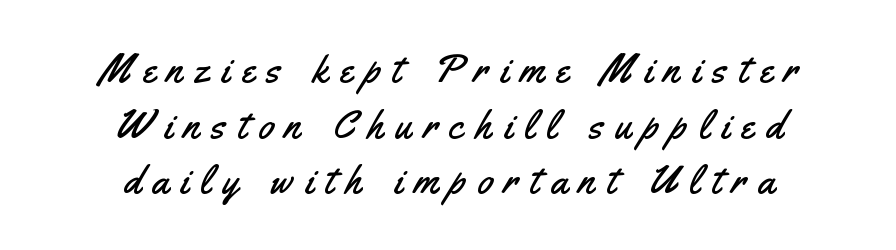
Observe the absence of serifs on each vertical stroke in this sample. Letters rest on an invisible, unmarked baseline. Visually the block forms a symmetrical silhouette, jagged on both flanks. Note the varied advance widths — an 'i' is clearly narrower than an 'm'. A normal amount of white space separates one row of letters from the next.
